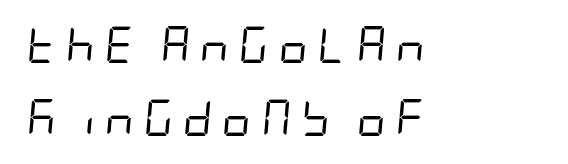
Quick note: underline off. Line spacing here is loose. The letters are spread apart with noticeably loose tracking. Weight: in the light-to-regular range. Notice how the stems are inclined rather than vertical — that's the hallmark of italics. Horizontal alignment here is leftward, the default for most running prose.
